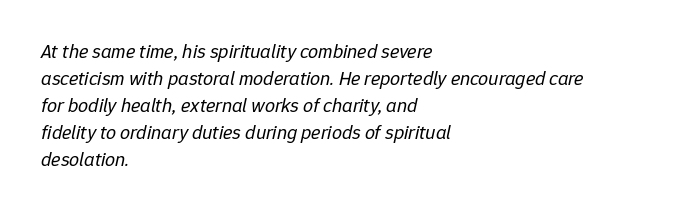
{"italic": "yes", "lean": "right", "slant_degrees": 12, "bold": "no", "underline": "no", "align": "left", "line_spacing": "normal", "line_spacing_ratio": 1.35, "letter_spacing": "normal", "letter_spacing_em": 0.0, "glyph_px": 20}
